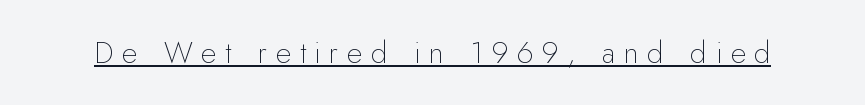
The image shows 30 px thin sans-serif type, upright; set unusually wide letter spacing (+0.29 em), underlined; low stroke contrast and a small x-height.
